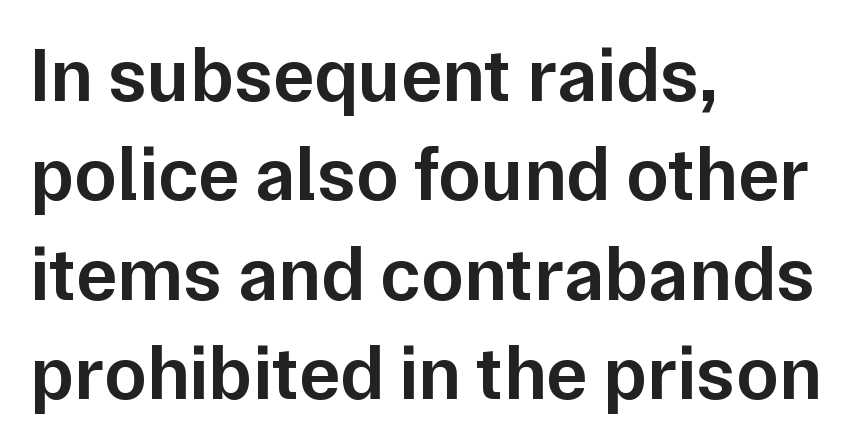
The image shows 77 px semibold sans-serif type, upright; set left-aligned, normal line spacing (1.29x), normal letter spacing, not underlined; low stroke contrast and a medium x-height.
